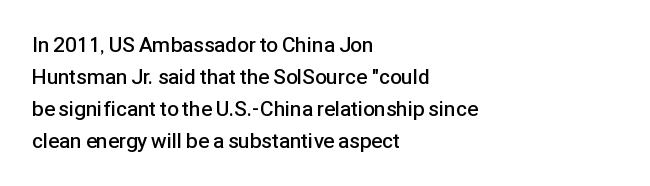
Regular leading. This sample is left-justified, so line endings fall wherever the words run out. Honestly, the letter spacing is just normal — you wouldn't notice it. The glyphs are unaccompanied by any horizontal stroke below them. Every letter is mildly thick-stroked: semibold rather than bold.
